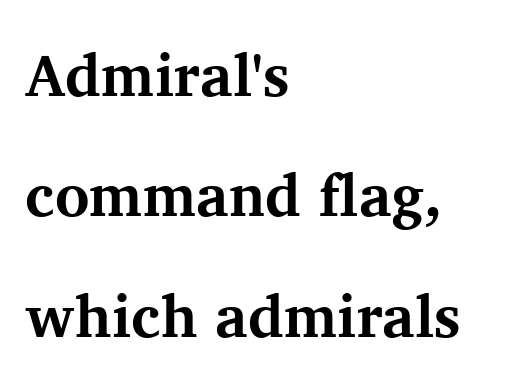
How heavy is the stroke? Heavy — this is a bold. This sample is left-justified, so line endings fall wherever the words run out. Is this a fixed-width face? No — the glyphs have proportional, varying widths. Quick note: underline off. Little horizontal feet cap the strokes, marking this as serif type. One glance says open: line gaps are wider than usual.
